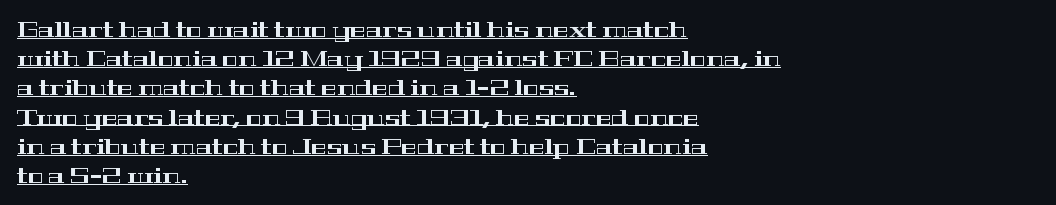
{"italic": "no", "underline": "yes", "align": "left", "line_spacing": "normal", "line_spacing_ratio": 1.39, "letter_spacing": "normal", "letter_spacing_em": 0.0, "glyph_px": 21}
